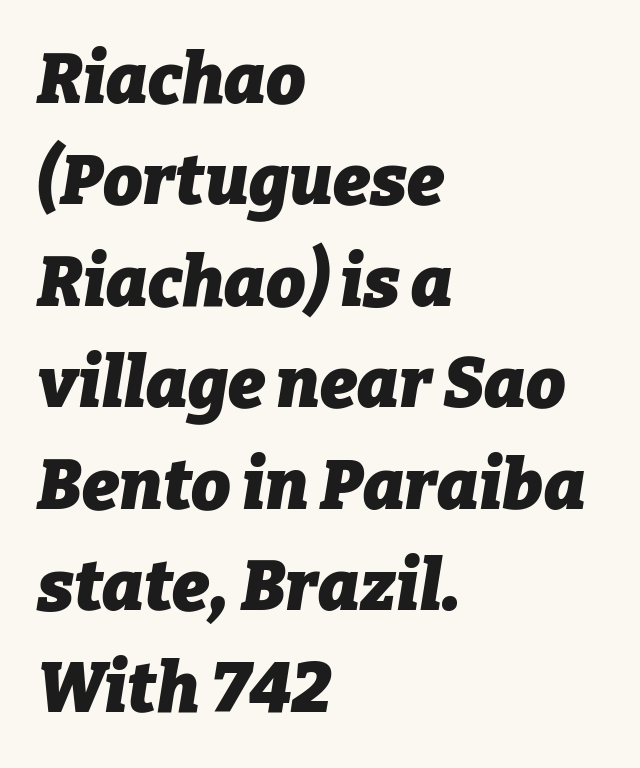
Q: Is the text bold? A: Yes.
Q: Is the text italic (slanted)? A: Yes, it leans right by about 9 degrees.
Q: Is the text underlined? A: No.
Q: How is the paragraph aligned? A: Left-aligned.
Q: Is the spacing between letters normal or unusually wide? A: Normal.
Q: Is the spacing between lines tight, normal or loose? A: Normal.
Q: Width (condensed, normal, or wide)? A: Normal.
Q: Stroke contrast? A: Low.
Q: x-height? A: Medium.
Q: Monospaced? A: No.
